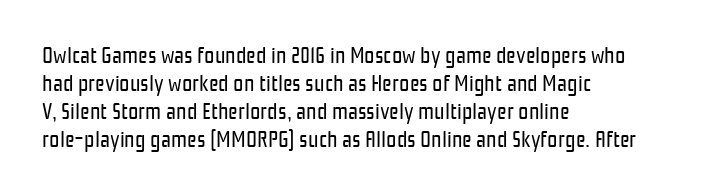
Every stem runs plumb, perpendicular to the baseline. Layout note: lines flush left. Decoration check: the copy has no underline. Short note: letters normally spaced.
